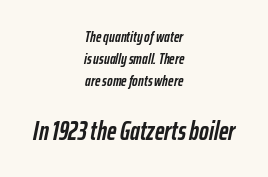
The image shows 26 px bold type, italic (leaning right); set centered, normal line spacing (1.46x), normal letter spacing, not underlined; the second (bottom) block is 1.73x larger.
